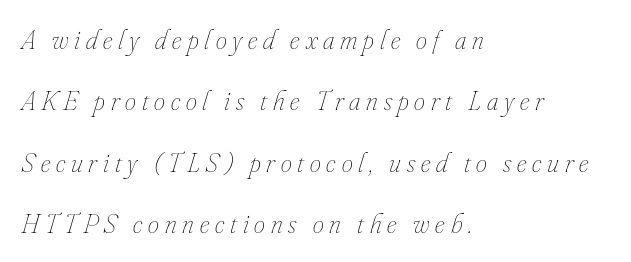
{"italic": "yes", "lean": "right", "slant_degrees": 16, "bold": "no", "weight": "thin", "width": "condensed", "stroke_contrast": "low", "x_height": "small", "monospaced": "no", "underline": "no", "align": "left", "line_spacing": "loose", "line_spacing_ratio": 2.19, "letter_spacing": "wide", "letter_spacing_em": 0.21, "glyph_px": 28}
